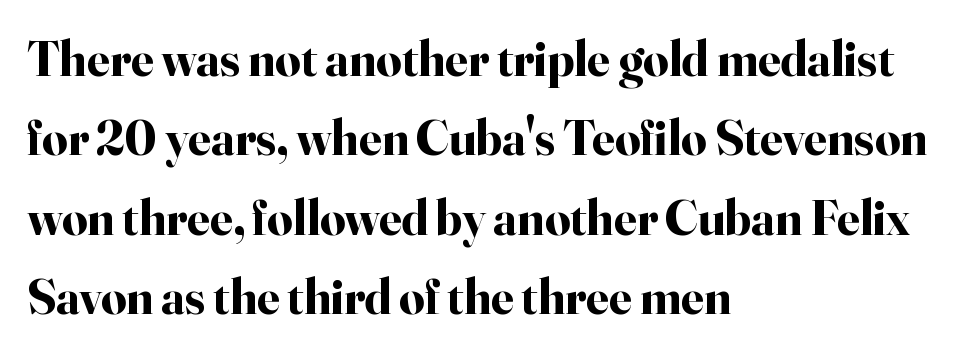
{"serif": "yes", "italic": "no", "bold": "yes", "weight": "bold", "width": "normal", "stroke_contrast": "high", "x_height": "small", "monospaced": "no", "underline": "no", "align": "left", "line_spacing": "normal", "line_spacing_ratio": 1.59, "letter_spacing": "normal", "letter_spacing_em": 0.0, "glyph_px": 50}
